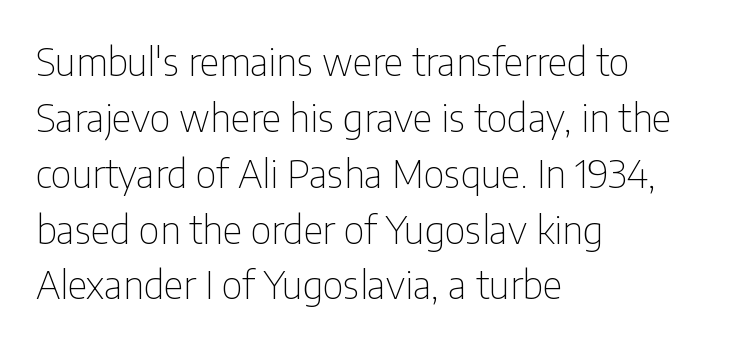
{"serif": "no", "italic": "no", "bold": "no", "weight": "thin", "width": "condensed", "stroke_contrast": "low", "x_height": "medium", "monospaced": "no", "underline": "no", "align": "left", "line_spacing": "normal", "line_spacing_ratio": 1.47, "letter_spacing": "normal", "letter_spacing_em": 0.0, "glyph_px": 38}
